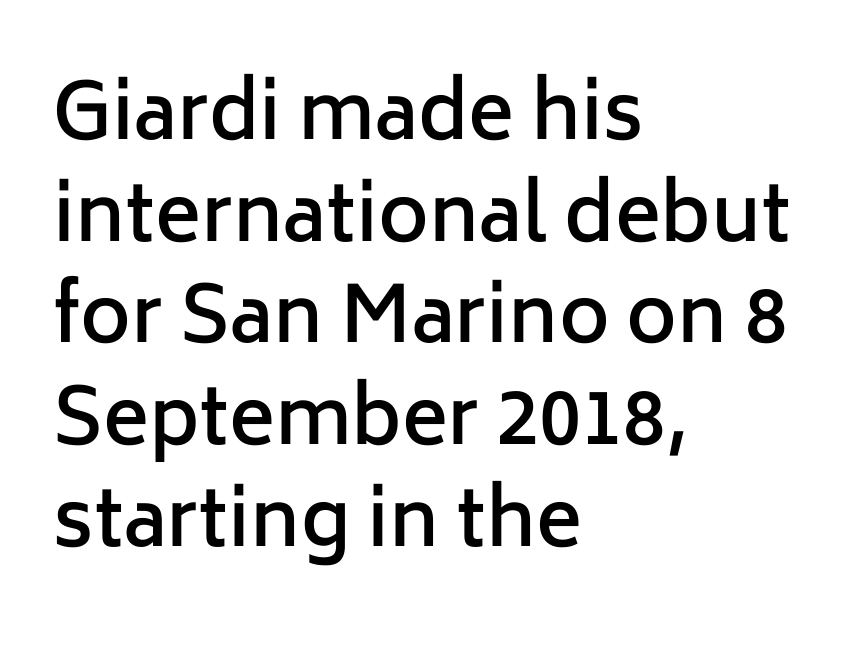
The image shows 77 px semibold sans-serif type, upright; set left-aligned, normal line spacing (1.32x), normal letter spacing, not underlined; low stroke contrast and a medium x-height.
